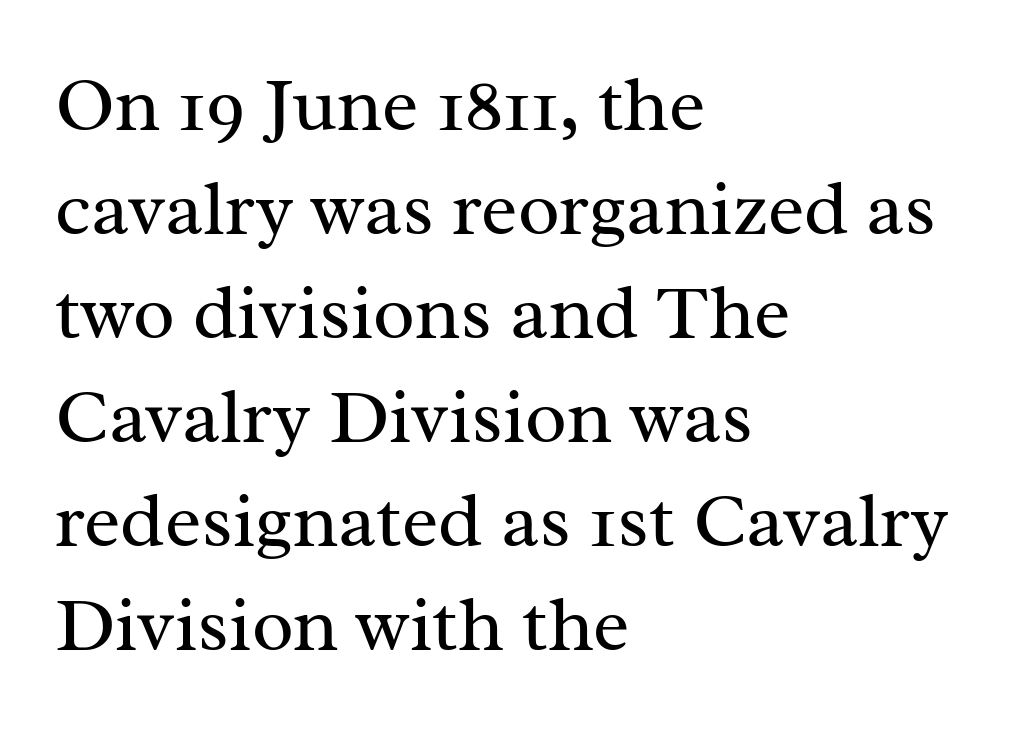
{"serif": "yes", "italic": "no", "bold": "no", "weight": "regular", "width": "normal", "stroke_contrast": "medium", "x_height": "medium", "monospaced": "no", "underline": "no", "align": "left", "line_spacing": "normal", "line_spacing_ratio": 1.35, "letter_spacing": "normal", "letter_spacing_em": 0.0, "glyph_px": 77}
